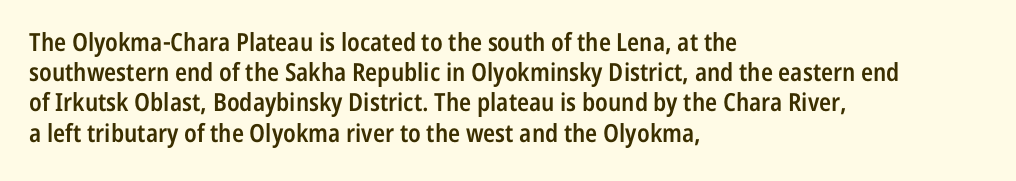
Q: Is the text bold? A: Semi-bold.
Q: Is the text italic (slanted)? A: No, it is upright.
Q: Is the text underlined? A: No.
Q: How is the paragraph aligned? A: Left-aligned.
Q: Is the spacing between letters normal or unusually wide? A: Normal.
